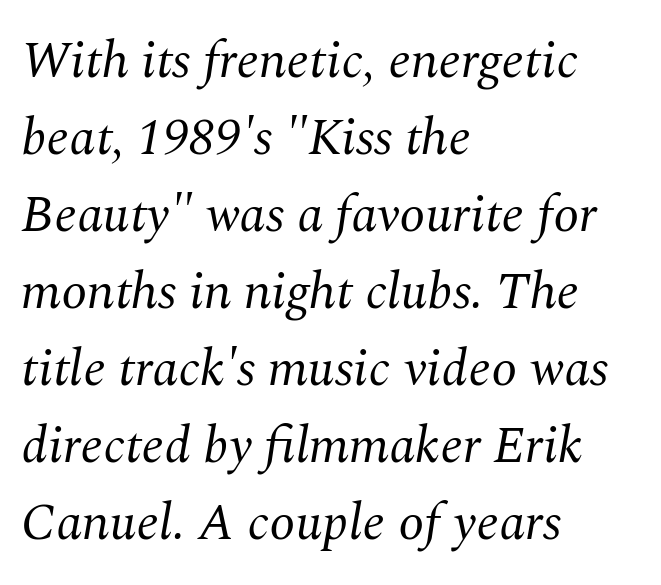
Q: Is the text bold? A: No.
Q: Is the text italic (slanted)? A: Yes, it leans right by about 10 degrees.
Q: Is the typeface a serif or a sans-serif typeface? A: Serif.
Q: Is the text underlined? A: No.
Q: How is the paragraph aligned? A: Left-aligned.
Q: Is the spacing between letters normal or unusually wide? A: Normal.
Q: Is the spacing between lines tight, normal or loose? A: Normal.
Q: Width (condensed, normal, or wide)? A: Normal.
Q: Stroke contrast? A: Medium.
Q: x-height? A: Medium.
Q: Monospaced? A: No.
